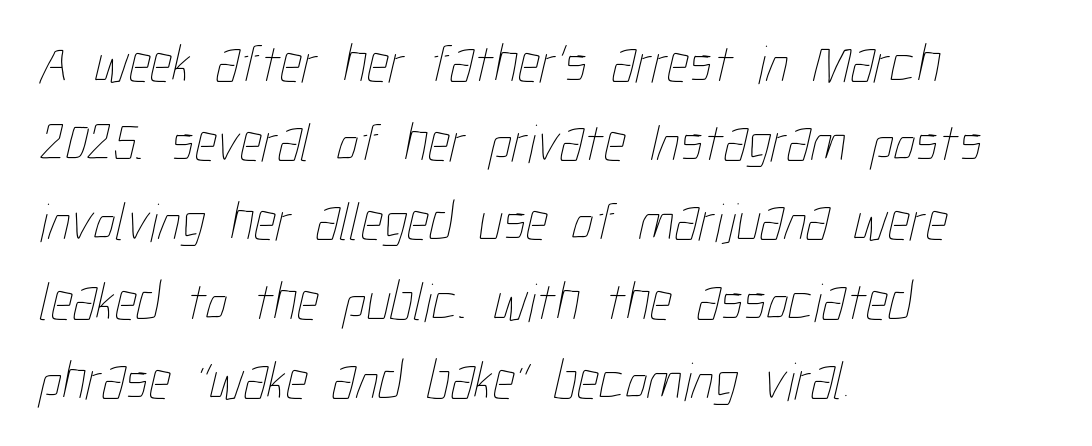
Q: Is the text bold? A: No.
Q: Is the text underlined? A: No.
Q: How is the paragraph aligned? A: Left-aligned.
Q: Is the spacing between letters normal or unusually wide? A: Normal.
Q: Is the spacing between lines tight, normal or loose? A: Normal.
Q: Width (condensed, normal, or wide)? A: Condensed.
Q: Stroke contrast? A: Low.
Q: x-height? A: Medium.
Q: Monospaced? A: No.
